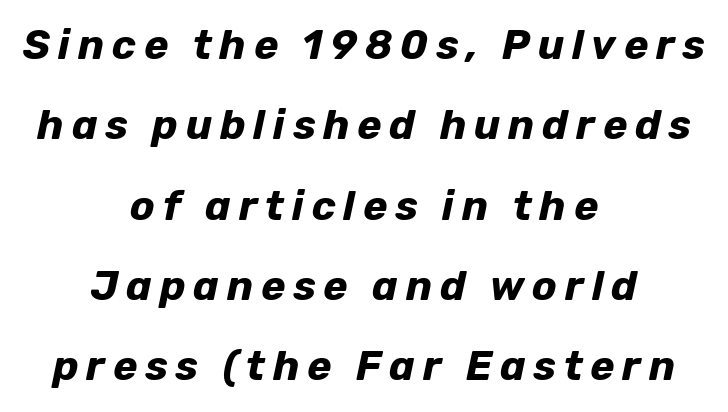
The image shows 41 px bold type, italic (leaning right); set centered, loose line spacing (1.96x), not underlined; low stroke contrast and a medium x-height.
